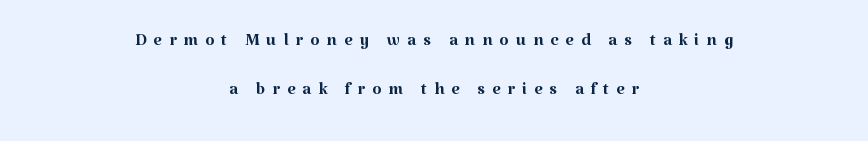
Q: Is the text bold? A: No.
Q: Is the text italic (slanted)? A: No, it is upright.
Q: Is the text underlined? A: No.
Q: How is the paragraph aligned? A: Centered.
Q: Is the spacing between letters normal or unusually wide? A: Unusually wide.
Q: Is the spacing between lines tight, normal or loose? A: Loose.
